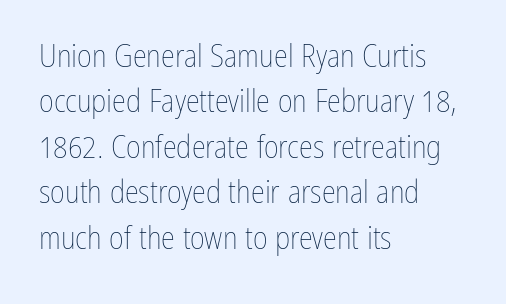
Q: Is the text bold? A: No.
Q: Is the text italic (slanted)? A: No, it is upright.
Q: Is the text underlined? A: No.
Q: How is the paragraph aligned? A: Left-aligned.
Q: Is the spacing between letters normal or unusually wide? A: Normal.
Q: Is the spacing between lines tight, normal or loose? A: Normal.
Q: Width (condensed, normal, or wide)? A: Condensed.
Q: Stroke contrast? A: Low.
Q: x-height? A: Medium.
Q: Monospaced? A: No.
